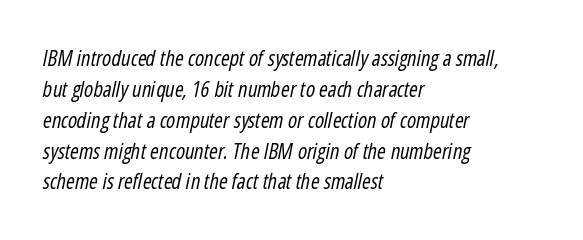
{"italic": "yes", "lean": "right", "slant_degrees": 12, "bold": "no", "underline": "no", "align": "left", "line_spacing": "normal", "line_spacing_ratio": 1.47, "letter_spacing": "normal", "letter_spacing_em": 0.0, "glyph_px": 21}
